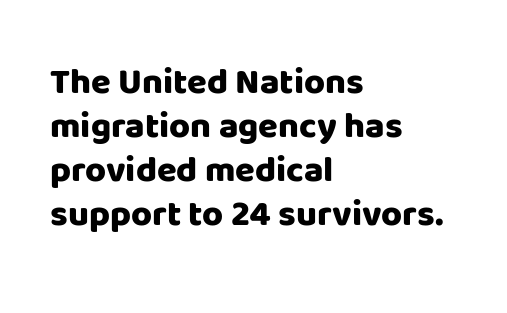
{"serif": "no", "italic": "no", "bold": "yes", "weight": "heavy", "width": "normal", "stroke_contrast": "low", "x_height": "large", "monospaced": "no", "underline": "no", "align": "left", "line_spacing_ratio": 1.22, "letter_spacing": "normal", "letter_spacing_em": 0.0, "glyph_px": 36}
